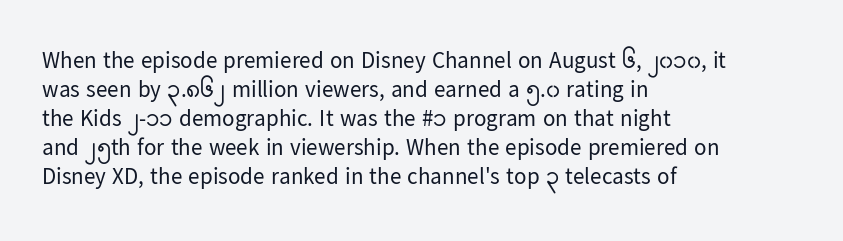
A typesetter would call this zero additional tracking. If you drew a line through each stem, it would be perfectly vertical. This block has exactly the height ordinary leading produces. Teacher's note: observe the even left margin — that is flush-left alignment. The area under the type is left untouched. This is not heavy type; no bold has been used.
